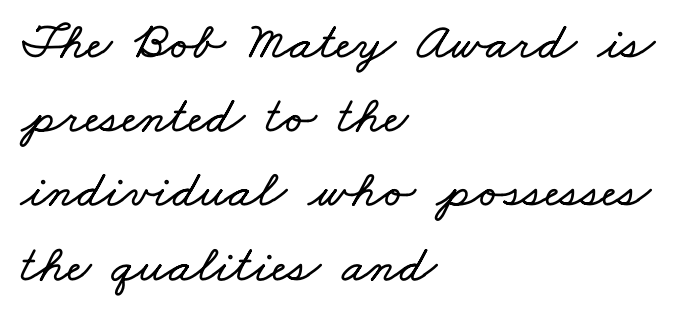
A bare baseline throughout the passage. Reading down the column, the eye jumps a familiar distance to each next line. All the whitespace from short lines collects on the right. Is the letter spacing exaggerated? No — it looks like the ordinary default. Varying glyph widths throughout — classic text-font behaviour.
